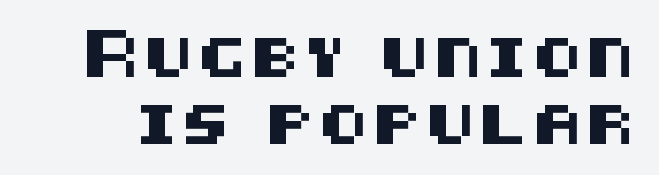
The image shows 39 px sans-serif type, upright; set line spacing 1.72x, not underlined; medium stroke contrast and a large x-height.
